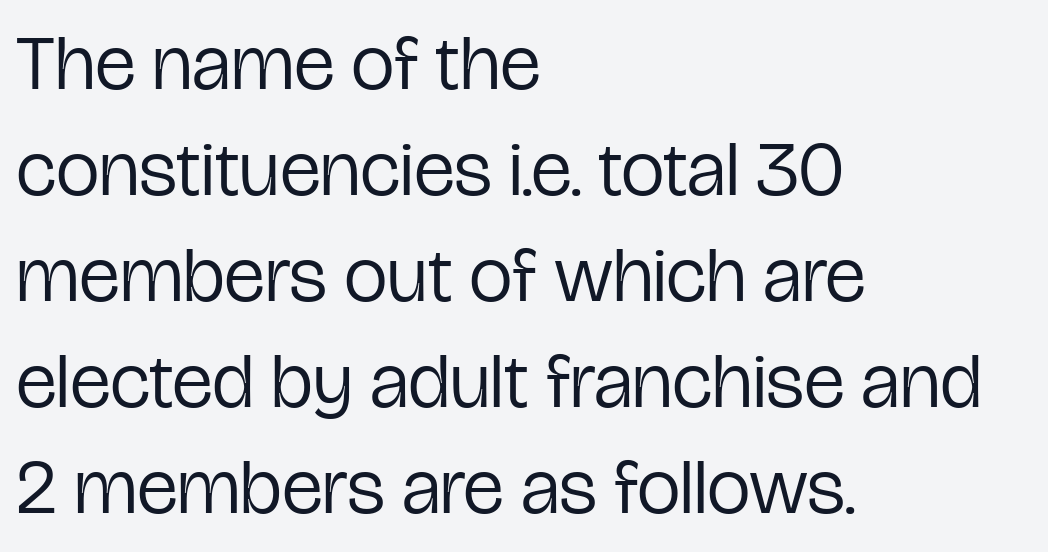
The image shows 78 px regular-weight, condensed sans-serif type, upright; set left-aligned, normal line spacing (1.36x), normal letter spacing, not underlined; low stroke contrast and a medium x-height.
